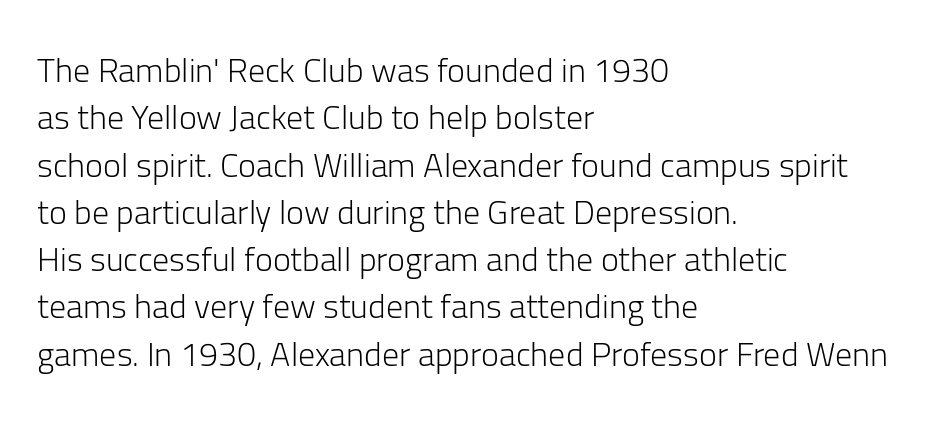
The image shows 34 px light sans-serif type, upright; set left-aligned, normal line spacing (1.39x), normal letter spacing, not underlined; low stroke contrast and a medium x-height.
